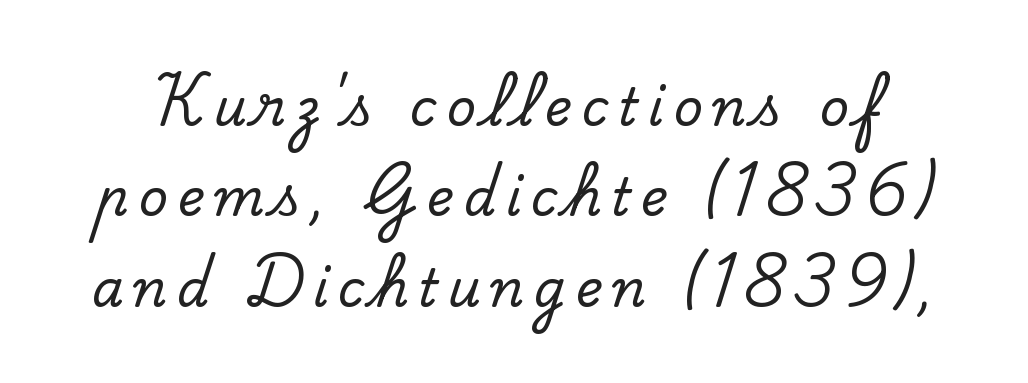
Q: Is the text italic (slanted)? A: Yes.
Q: Is the typeface a serif or a sans-serif typeface? A: Serif.
Q: Is the text underlined? A: No.
Q: Width (condensed, normal, or wide)? A: Normal.
Q: Stroke contrast? A: Low.
Q: x-height? A: Small.
Q: Monospaced? A: No.
